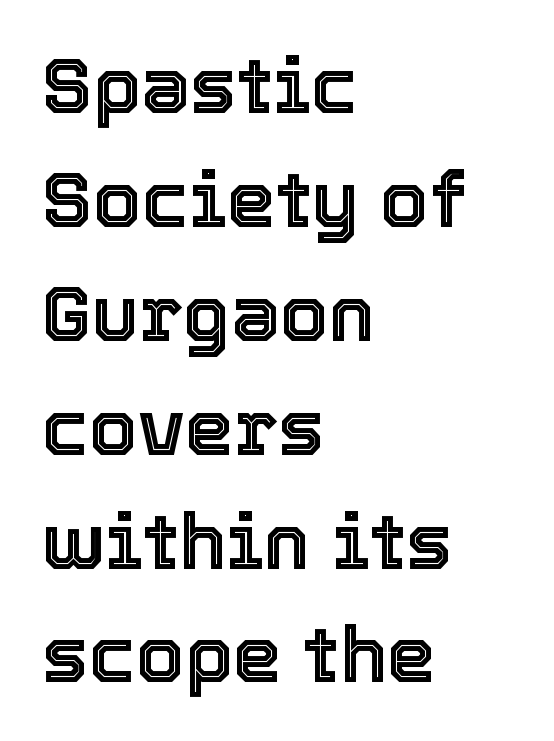
The image shows 78 px text type, upright; set left-aligned, normal line spacing (1.46x), normal letter spacing, not underlined; a medium x-height.
